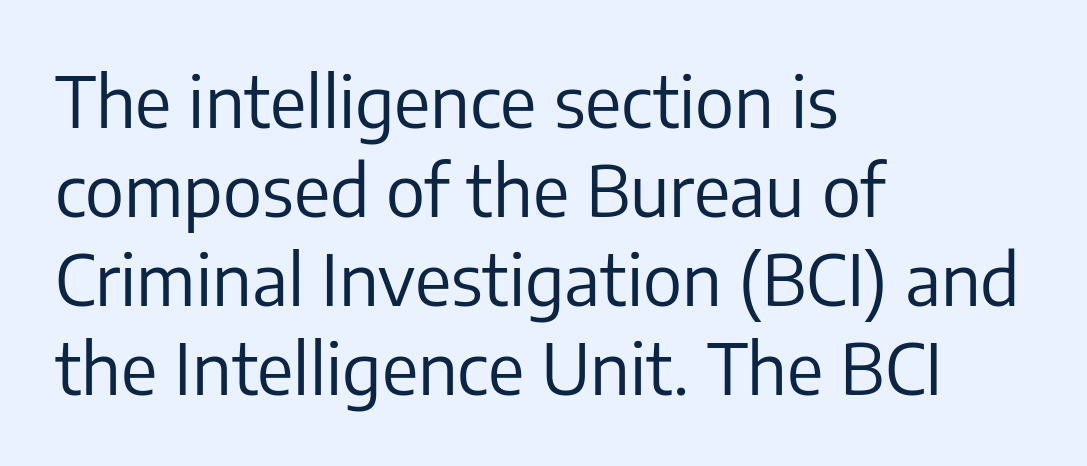
The image shows 70 px regular-weight sans-serif type, upright; set left-aligned, normal line spacing (1.27x), normal letter spacing, not underlined; low stroke contrast and a medium x-height.
